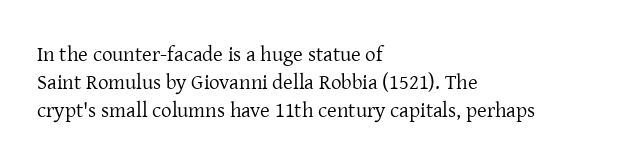
The image shows 21 px text type, upright; set left-aligned, normal line spacing (1.33x), normal letter spacing, not underlined.
